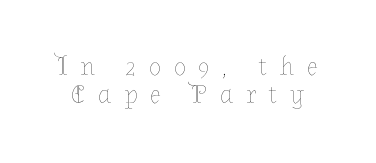
The image shows 26 px text type, upright; set tight line spacing (1.08x), unusually wide letter spacing (+0.49 em), not underlined.
